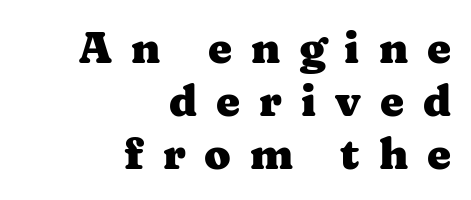
Q: Is the text bold? A: Yes.
Q: Is the text italic (slanted)? A: No, it is upright.
Q: Is the typeface a serif or a sans-serif typeface? A: Serif.
Q: Is the text underlined? A: No.
Q: How is the paragraph aligned? A: Right-aligned.
Q: Is the spacing between letters normal or unusually wide? A: Unusually wide.
Q: Width (condensed, normal, or wide)? A: Wide.
Q: Stroke contrast? A: Medium.
Q: x-height? A: Medium.
Q: Monospaced? A: No.
